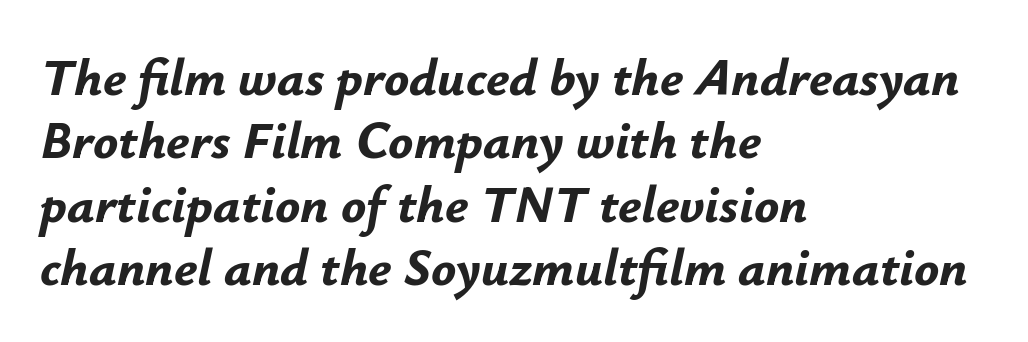
The typesetter chose a ragged-right arrangement here. Proportional: the letters do not fall into vertical columns. A typesetter would mark this as italic. Typesetter's note: full bold, strokes at maximum text heaviness. Nothing unusual about the tracking: characters are spaced as the font intends.
